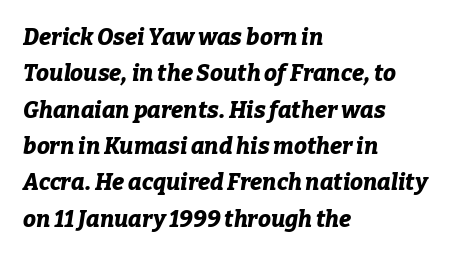
Descenders hang freely into open space. Compared with a centered layout, this one pins lines to the left instead. What stands out about the letter spacing? Nothing — it is the standard amount. Yep, that's italic — everything's leaning.
